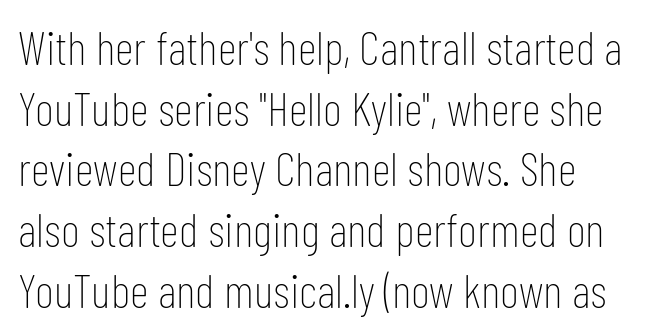
Looks like regular typesetting: each glyph gets only the width it needs. Standard letterfit; no display-style spreading of the glyphs. Is the stroke heavy? The answer is a plain regular-or-lighter. The type sits square on the baseline with zero lean.
